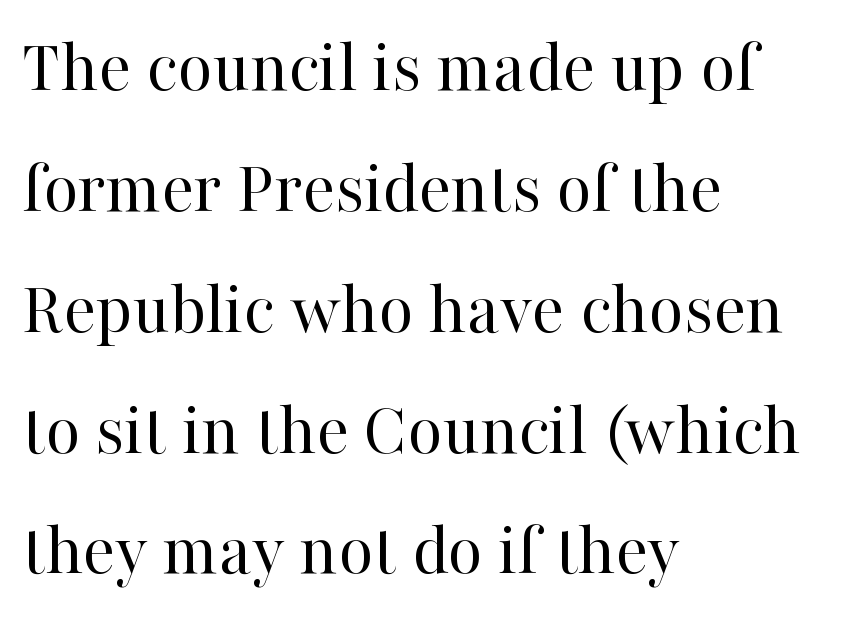
{"serif": "yes", "italic": "no", "bold": "no", "weight": "regular", "width": "normal", "stroke_contrast": "high", "x_height": "medium", "monospaced": "no", "underline": "no", "align": "left", "line_spacing": "normal", "line_spacing_ratio": 1.59, "letter_spacing": "normal", "letter_spacing_em": 0.0, "glyph_px": 76}
